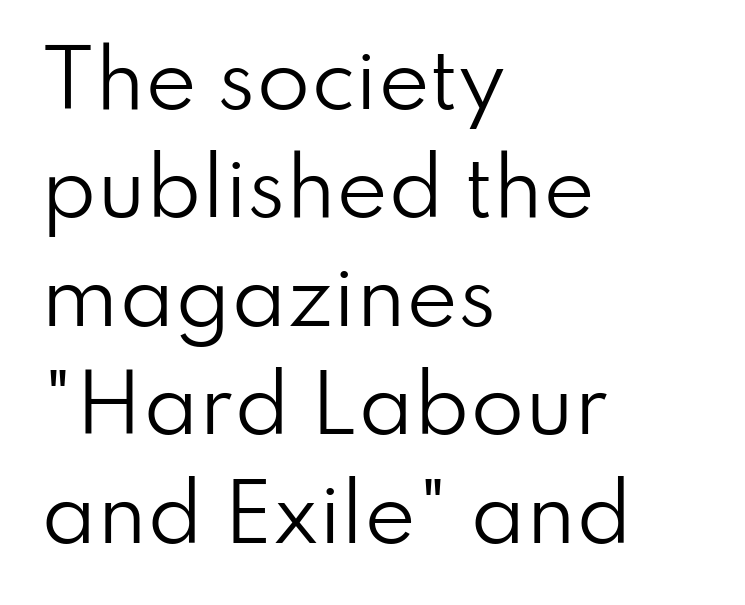
{"serif": "no", "italic": "no", "bold": "no", "weight": "regular", "width": "normal", "stroke_contrast": "low", "x_height": "small", "monospaced": "no", "underline": "no", "align": "left", "line_spacing": "normal", "line_spacing_ratio": 1.39, "letter_spacing": "normal", "letter_spacing_em": 0.0, "glyph_px": 78}
